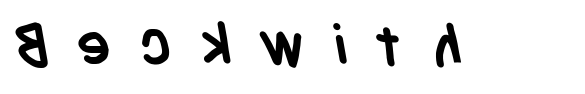
{"serif": "no", "bold": "yes", "weight": "semibold", "width": "condensed", "stroke_contrast": "low", "x_height": "large", "monospaced": "no", "underline": "no", "letter_spacing": "wide", "letter_spacing_em": 0.49, "glyph_px": 57}
